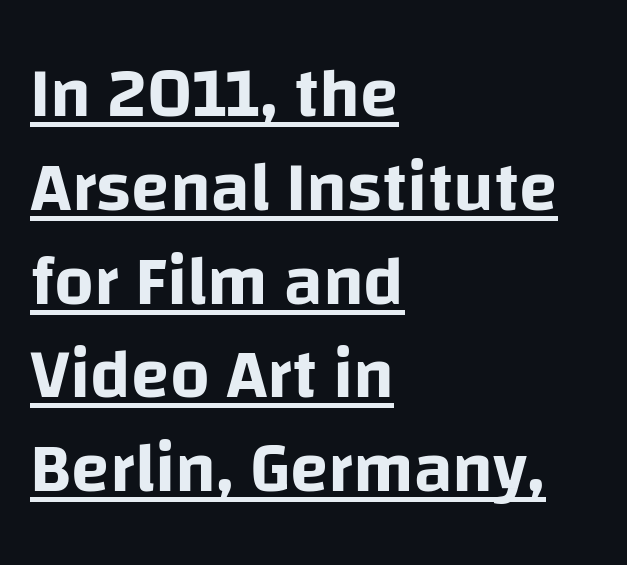
{"serif": "no", "italic": "no", "width": "normal", "stroke_contrast": "low", "x_height": "large", "monospaced": "no", "underline": "yes", "align": "left", "line_spacing": "normal", "line_spacing_ratio": 1.34, "letter_spacing": "normal", "letter_spacing_em": 0.0, "glyph_px": 70}
